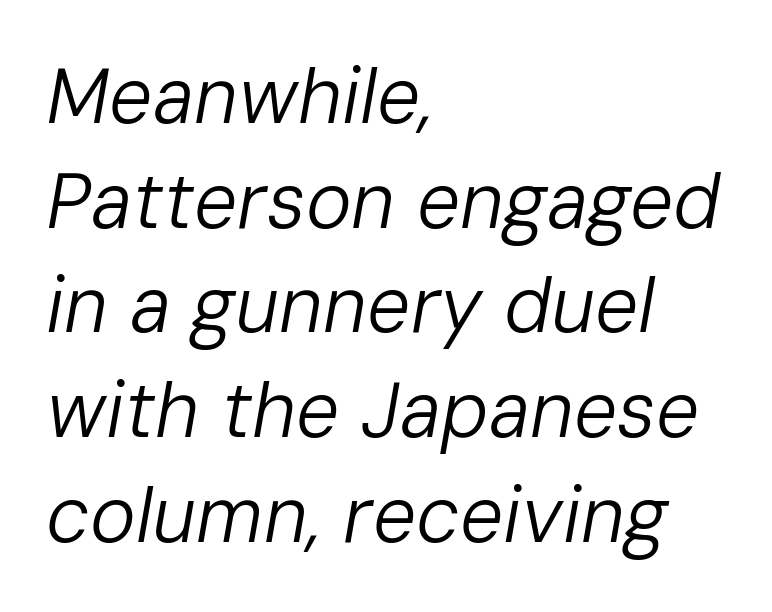
The font's italic variant was chosen for this text. The typesetting does not lean heavy: it is not bold. The passage shown is typed in a proportional face where columns would drift. Tracking here is standard; glyphs follow each other at the usual distance. Underlining? Definitely not there.
